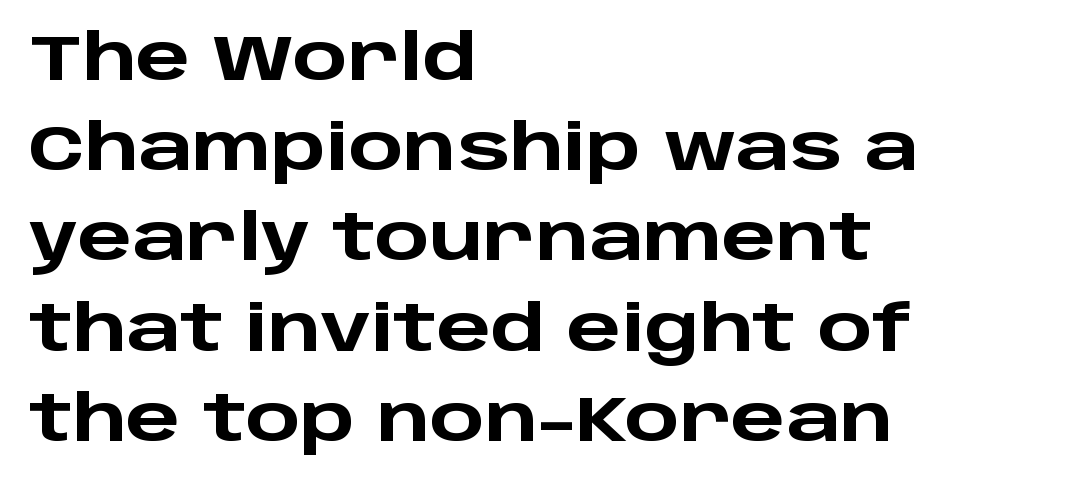
{"serif": "no", "italic": "no", "bold": "yes", "weight": "heavy", "width": "wide", "stroke_contrast": "low", "x_height": "large", "monospaced": "no", "underline": "no", "align": "left", "line_spacing": "normal", "line_spacing_ratio": 1.41, "letter_spacing": "normal", "letter_spacing_em": 0.0, "glyph_px": 64}
